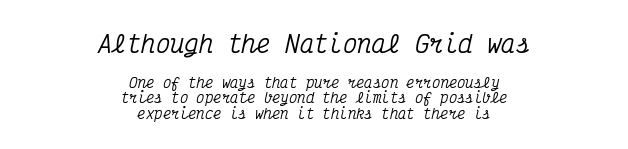
{"italic": "yes", "lean": "right", "slant_degrees": 12, "underline": "no", "align": "center", "line_spacing": "tight", "line_spacing_ratio": 1.11, "letter_spacing": "normal", "letter_spacing_em": 0.0, "larger_block": "first", "size_ratio": 1.71, "glyph_px": 24}
